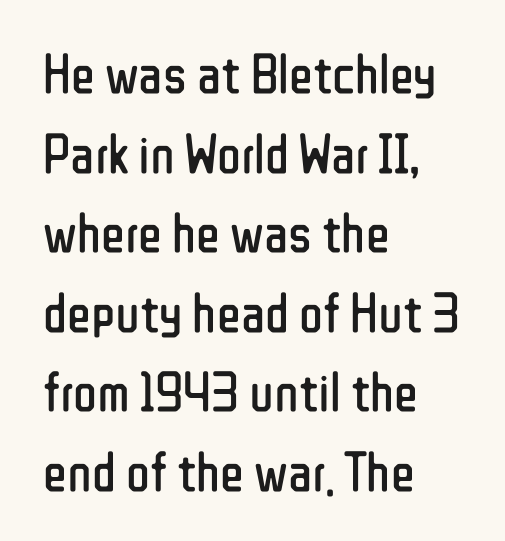
The image shows 56 px regular-weight, condensed sans-serif type, upright; set left-aligned, normal line spacing (1.42x), normal letter spacing, not underlined; low stroke contrast and a medium x-height.
